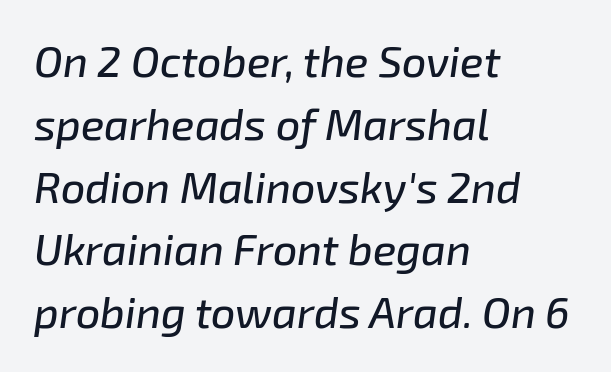
{"italic": "yes", "lean": "right", "slant_degrees": 8, "width": "normal", "stroke_contrast": "low", "x_height": "medium", "monospaced": "no", "underline": "no", "align": "left", "line_spacing": "normal", "line_spacing_ratio": 1.46, "letter_spacing": "normal", "letter_spacing_em": 0.0, "glyph_px": 43}
